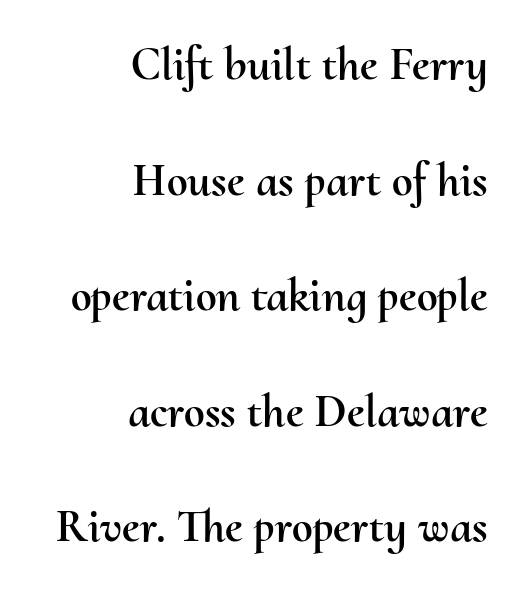
The image shows 47 px text type, upright; set right-aligned, loose line spacing (2.46x), normal letter spacing, not underlined; medium stroke contrast and a small x-height.
